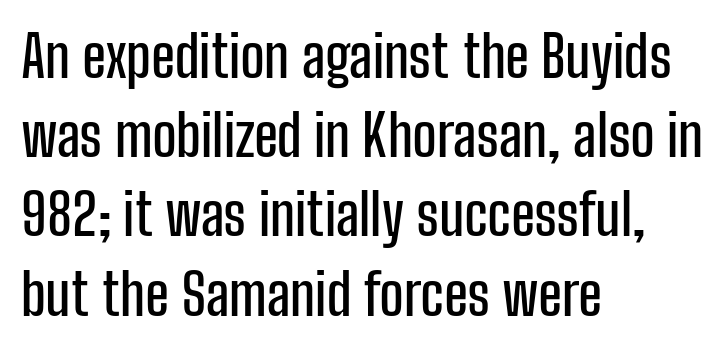
{"serif": "no", "italic": "no", "width": "condensed", "stroke_contrast": "low", "x_height": "medium", "monospaced": "no", "underline": "no", "align": "left", "line_spacing": "normal", "line_spacing_ratio": 1.39, "letter_spacing": "normal", "letter_spacing_em": 0.0, "glyph_px": 57}
